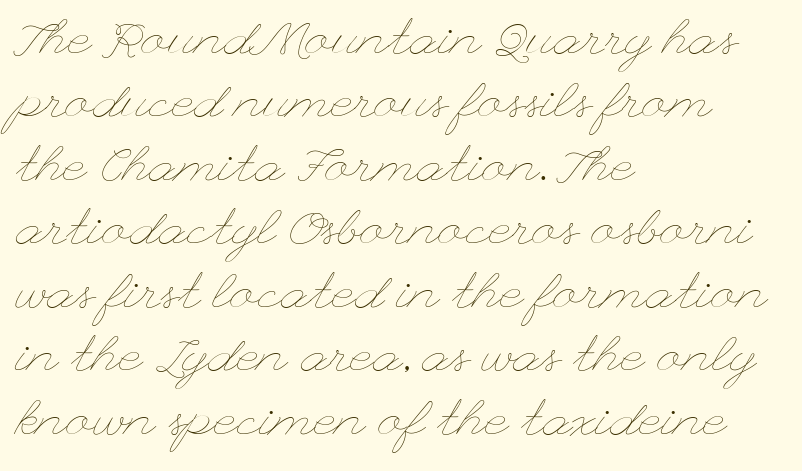
Q: Is the text bold? A: No.
Q: Is the text italic (slanted)? A: Yes.
Q: Is the text underlined? A: No.
Q: How is the paragraph aligned? A: Left-aligned.
Q: Is the spacing between letters normal or unusually wide? A: Normal.
Q: Is the spacing between lines tight, normal or loose? A: Normal.
Q: Width (condensed, normal, or wide)? A: Wide.
Q: Stroke contrast? A: Low.
Q: x-height? A: Small.
